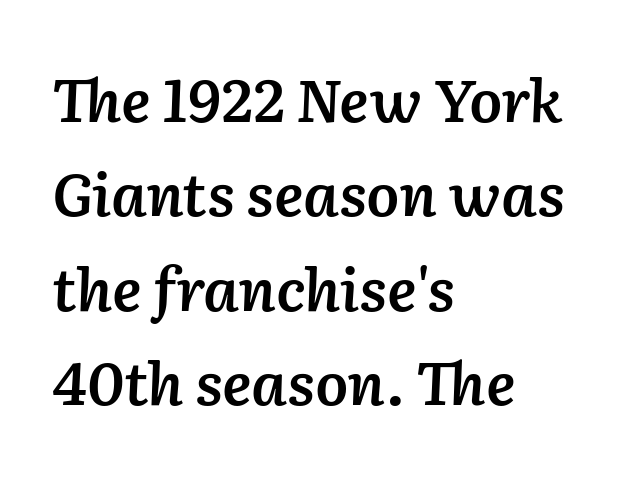
The image shows 59 px semibold type, italic (leaning right); set left-aligned, normal line spacing (1.6x), normal letter spacing, not underlined; low stroke contrast and a medium x-height.
